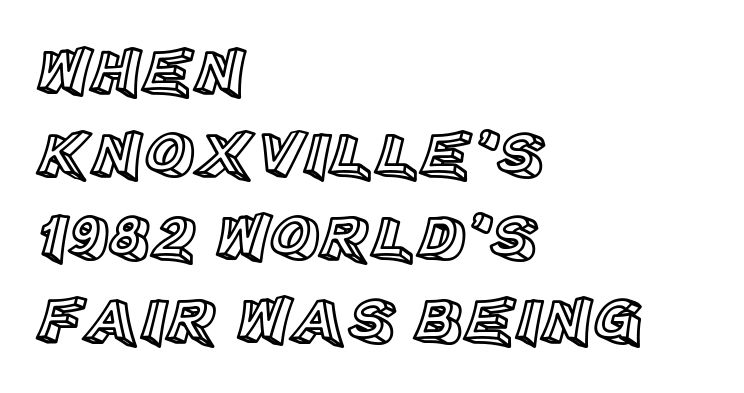
{"width": "normal", "x_height": "large", "monospaced": "no", "underline": "no", "align": "left", "line_spacing_ratio": 1.22, "letter_spacing": "normal", "letter_spacing_em": 0.0, "glyph_px": 68}
